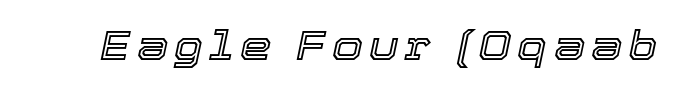
Q: Is the text italic (slanted)? A: Yes, it leans right by about 12 degrees.
Q: Is the text underlined? A: No.
Q: Width (condensed, normal, or wide)? A: Normal.
Q: x-height? A: Medium.
Q: Monospaced? A: No.
